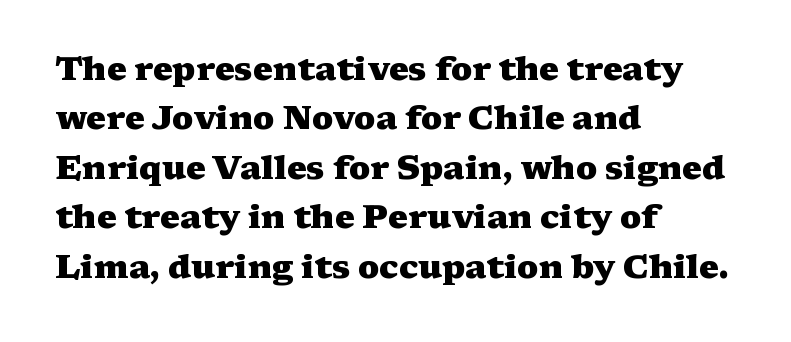
Q: Is the text bold? A: Yes.
Q: Is the text italic (slanted)? A: No, it is upright.
Q: Is the typeface a serif or a sans-serif typeface? A: Serif.
Q: Is the text underlined? A: No.
Q: How is the paragraph aligned? A: Left-aligned.
Q: Is the spacing between letters normal or unusually wide? A: Normal.
Q: Is the spacing between lines tight, normal or loose? A: Normal.
Q: Width (condensed, normal, or wide)? A: Wide.
Q: Stroke contrast? A: Medium.
Q: x-height? A: Medium.
Q: Monospaced? A: No.
